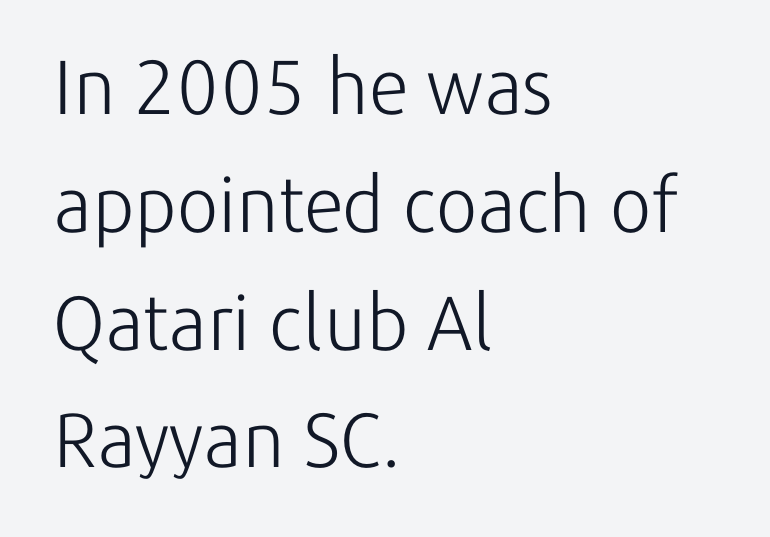
The image shows 77 px light sans-serif type, upright; set left-aligned, normal line spacing (1.53x), normal letter spacing, not underlined; low stroke contrast and a medium x-height.
